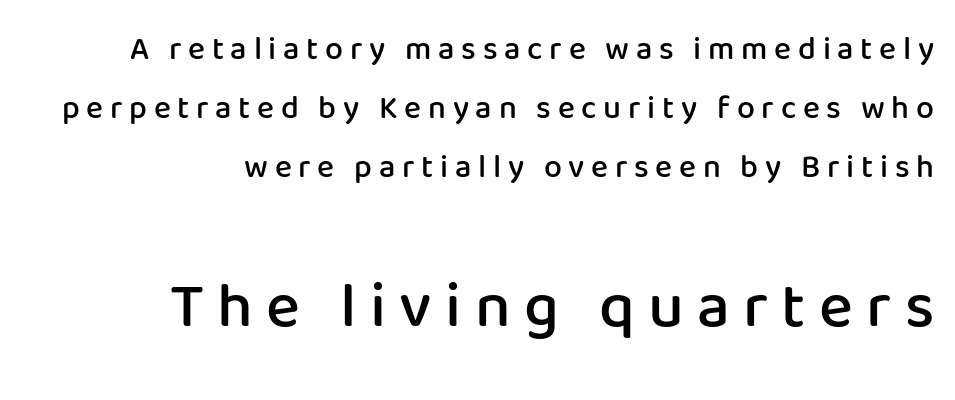
The image shows 64 px semibold sans-serif type, upright; set right-aligned, line spacing 1.85x, unusually wide letter spacing (+0.21 em), not underlined; the second (bottom) block is 2.0x larger; low stroke contrast and a medium x-height.
